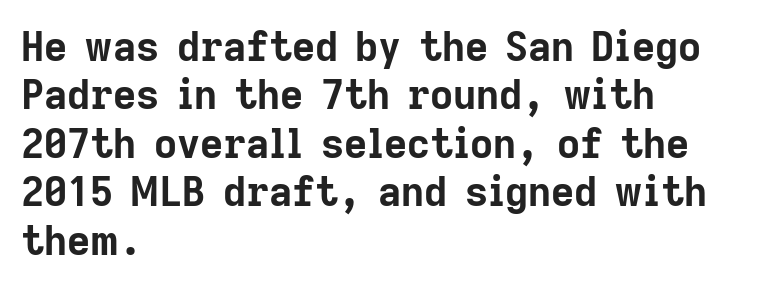
{"serif": "no", "italic": "no", "bold": "yes", "weight": "bold", "width": "normal", "stroke_contrast": "low", "x_height": "medium", "monospaced": "no", "underline": "no", "align": "left", "line_spacing_ratio": 1.21, "letter_spacing": "normal", "letter_spacing_em": 0.0, "glyph_px": 40}
